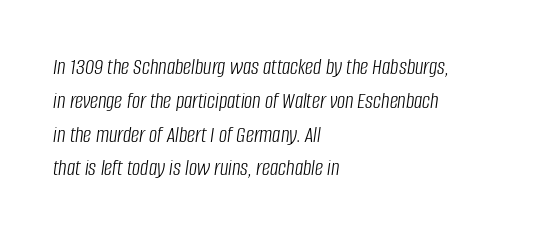
Q: Is the text bold? A: No.
Q: Is the text italic (slanted)? A: Yes, it leans right by about 8 degrees.
Q: Is the text underlined? A: No.
Q: How is the paragraph aligned? A: Left-aligned.
Q: Is the spacing between letters normal or unusually wide? A: Normal.
Q: Is the spacing between lines tight, normal or loose? A: Normal.
